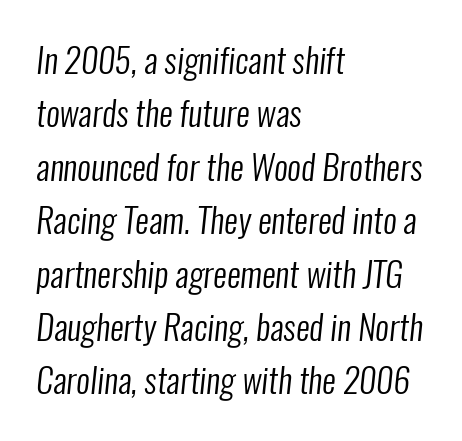
Clear beneath every line of the passage. Does the copy run flush right? No — it runs flush left. What stands out about the letter spacing? Nothing — it is the standard amount. Looks like regular typesetting: each glyph gets only the width it needs. Classification — sans serif.
